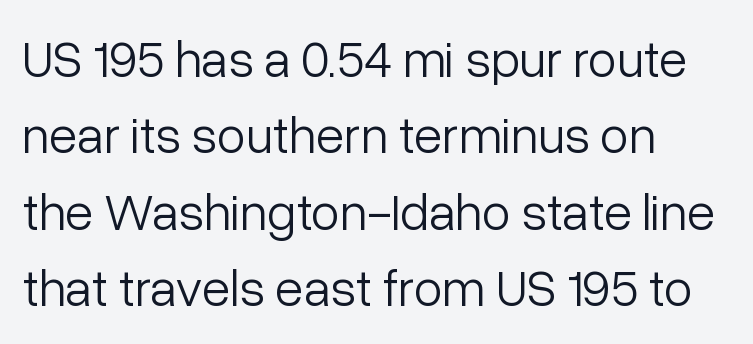
The image shows 52 px light sans-serif type, upright; set left-aligned, normal line spacing (1.47x), normal letter spacing, not underlined; low stroke contrast and a medium x-height.
